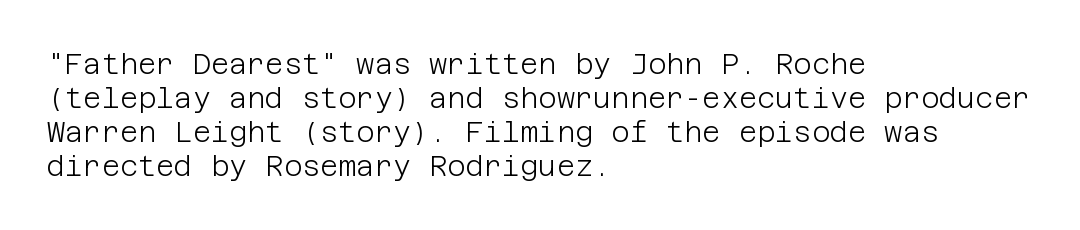
Q: Is the text bold? A: No.
Q: Is the text italic (slanted)? A: No, it is upright.
Q: Is the typeface a serif or a sans-serif typeface? A: Sans-serif.
Q: Is the text underlined? A: No.
Q: How is the paragraph aligned? A: Left-aligned.
Q: Is the spacing between letters normal or unusually wide? A: Normal.
Q: Width (condensed, normal, or wide)? A: Normal.
Q: Stroke contrast? A: Low.
Q: x-height? A: Large.
